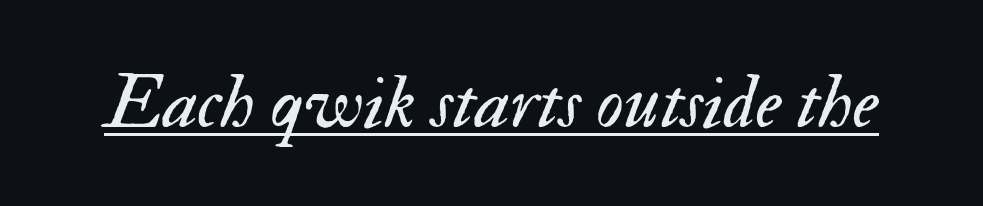
{"italic": "yes", "lean": "right", "slant_degrees": 17, "bold": "no", "weight": "regular", "width": "normal", "stroke_contrast": "medium", "x_height": "small", "monospaced": "no", "underline": "yes", "letter_spacing": "normal", "letter_spacing_em": 0.0, "glyph_px": 76}
